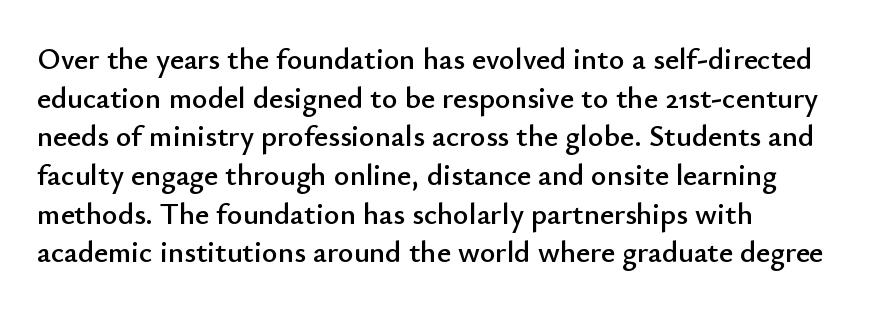
Q: Is the text italic (slanted)? A: No, it is upright.
Q: Is the typeface a serif or a sans-serif typeface? A: Sans-serif.
Q: Is the text underlined? A: No.
Q: How is the paragraph aligned? A: Left-aligned.
Q: Is the spacing between letters normal or unusually wide? A: Normal.
Q: Is the spacing between lines tight, normal or loose? A: Normal.
Q: Width (condensed, normal, or wide)? A: Normal.
Q: Stroke contrast? A: Low.
Q: x-height? A: Small.
Q: Monospaced? A: No.
